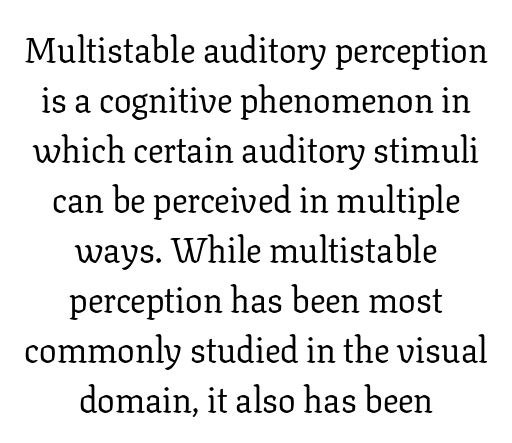
The image shows 35 px regular-weight serif type, upright; set centered, normal line spacing (1.43x), normal letter spacing, not underlined; low stroke contrast and a medium x-height.
